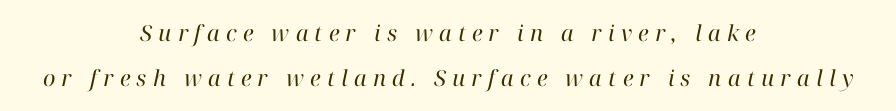
This reads as an unemphasized weight, regular at the heaviest. Each word looks stretched out because of the extra space between its letters. Layout note: lines centered. The face used here has a pronounced slope to its letters. Unmarked baselines from the first word to the last. Whoever set this chose breathing room over compactness in the vertical rhythm.
